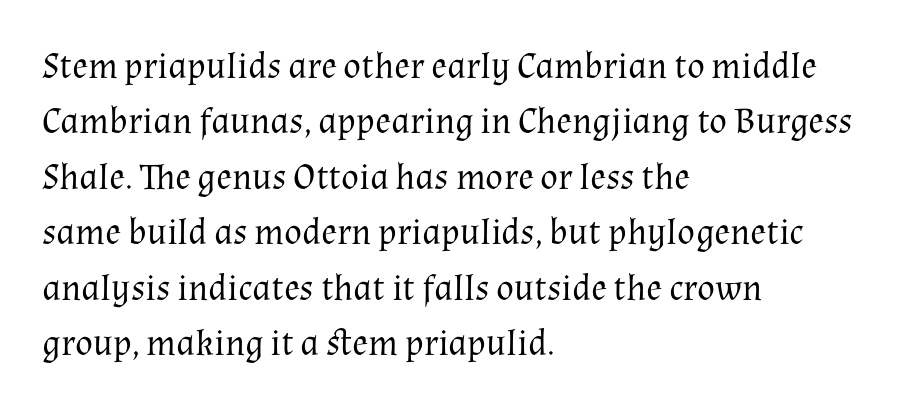
Q: Is the text bold? A: No.
Q: Is the text italic (slanted)? A: No, it is upright.
Q: Is the typeface a serif or a sans-serif typeface? A: Serif.
Q: Is the text underlined? A: No.
Q: How is the paragraph aligned? A: Left-aligned.
Q: Is the spacing between letters normal or unusually wide? A: Normal.
Q: Is the spacing between lines tight, normal or loose? A: Normal.
Q: Width (condensed, normal, or wide)? A: Normal.
Q: Stroke contrast? A: Medium.
Q: x-height? A: Medium.
Q: Monospaced? A: No.
